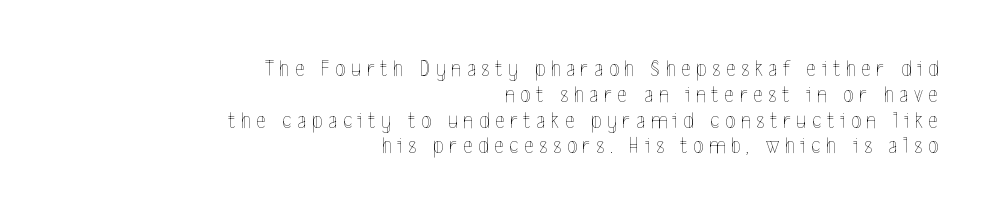
{"italic": "no", "bold": "no", "underline": "no", "align": "right", "line_spacing": "tight", "line_spacing_ratio": 1.12, "letter_spacing": "wide", "letter_spacing_em": 0.25, "glyph_px": 23}
